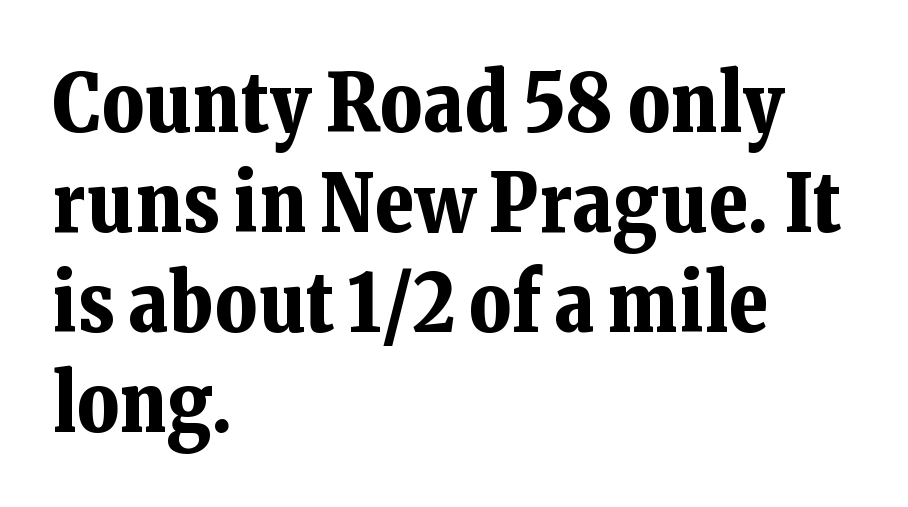
Q: Is the text bold? A: Yes.
Q: Is the text italic (slanted)? A: No, it is upright.
Q: Is the typeface a serif or a sans-serif typeface? A: Serif.
Q: Is the text underlined? A: No.
Q: How is the paragraph aligned? A: Left-aligned.
Q: Is the spacing between letters normal or unusually wide? A: Normal.
Q: Is the spacing between lines tight, normal or loose? A: Normal.
Q: Width (condensed, normal, or wide)? A: Normal.
Q: Stroke contrast? A: Low.
Q: x-height? A: Medium.
Q: Monospaced? A: No.
